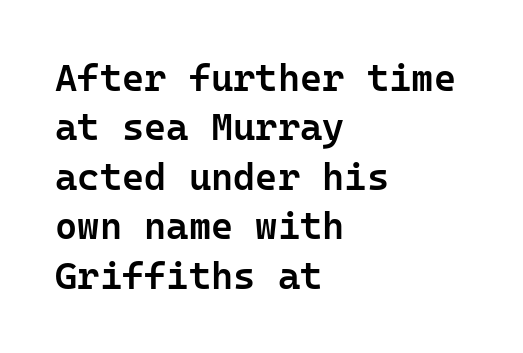
Q: Is the text bold? A: Semi-bold.
Q: Is the text italic (slanted)? A: No, it is upright.
Q: Is the typeface a serif or a sans-serif typeface? A: Sans-serif.
Q: Is the text underlined? A: No.
Q: How is the paragraph aligned? A: Left-aligned.
Q: Is the spacing between letters normal or unusually wide? A: Normal.
Q: Is the spacing between lines tight, normal or loose? A: Normal.
Q: Width (condensed, normal, or wide)? A: Normal.
Q: Stroke contrast? A: Low.
Q: x-height? A: Medium.
Q: Monospaced? A: Yes.
